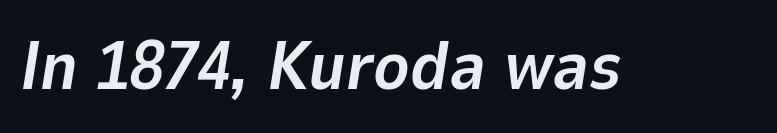
Q: Is the text bold? A: Yes.
Q: Is the text italic (slanted)? A: Yes, it leans right by about 9 degrees.
Q: Is the text underlined? A: No.
Q: Is the spacing between letters normal or unusually wide? A: Normal.
Q: Width (condensed, normal, or wide)? A: Normal.
Q: Stroke contrast? A: Low.
Q: x-height? A: Medium.
Q: Monospaced? A: No.
